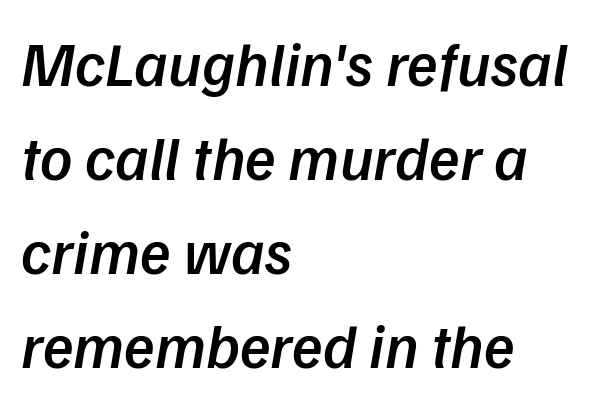
The image shows 63 px semibold sans-serif type; set left-aligned, normal line spacing (1.49x), normal letter spacing, not underlined; low stroke contrast and a medium x-height.
